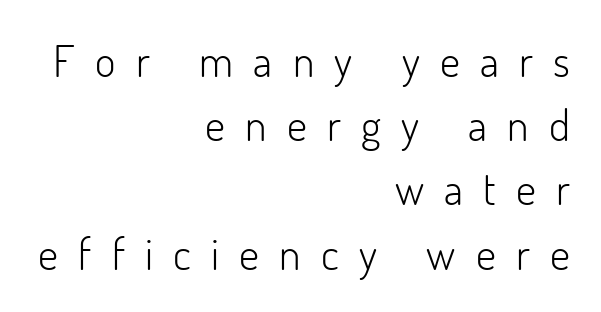
The image shows 44 px light sans-serif type, upright; set right-aligned, normal line spacing (1.46x), unusually wide letter spacing (+0.46 em), not underlined; low stroke contrast and a small x-height.
